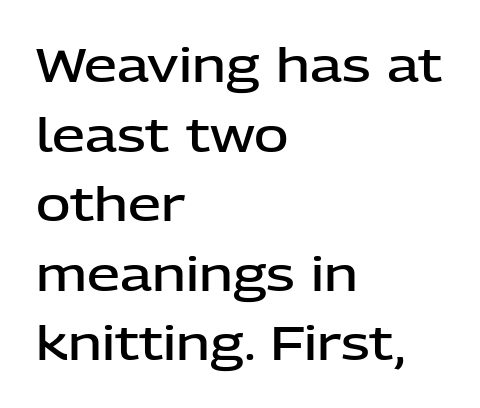
Proportional: the letters do not fall into vertical columns. Strokes here are thickened, but only to semibold level. Words appear dense and cohesive because spacing is normal. The designer went with a sans here, leaving each stem footless.
